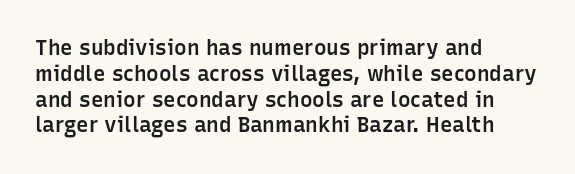
{"italic": "no", "bold": "semi", "underline": "no", "align": "left", "line_spacing_ratio": 1.23, "letter_spacing": "normal", "letter_spacing_em": 0.0, "glyph_px": 21}
